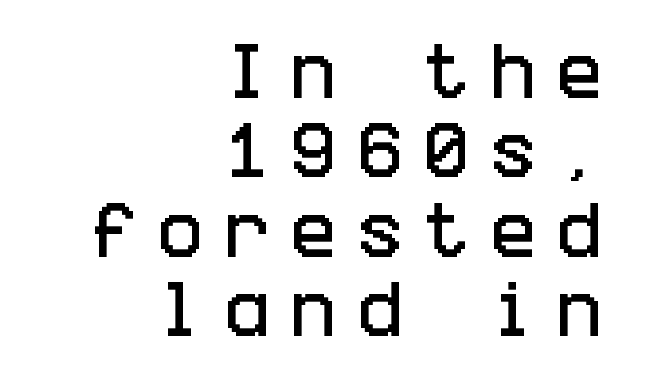
Q: Is the text italic (slanted)? A: No, it is upright.
Q: Is the typeface a serif or a sans-serif typeface? A: Sans-serif.
Q: Is the text underlined? A: No.
Q: How is the paragraph aligned? A: Right-aligned.
Q: Is the spacing between letters normal or unusually wide? A: Unusually wide.
Q: Is the spacing between lines tight, normal or loose? A: Normal.
Q: Width (condensed, normal, or wide)? A: Condensed.
Q: Stroke contrast? A: Low.
Q: x-height? A: Large.
